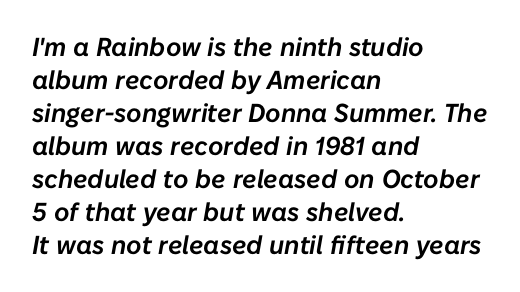
Q: Is the text italic (slanted)? A: Yes, it leans right by about 10 degrees.
Q: Is the text underlined? A: No.
Q: How is the paragraph aligned? A: Left-aligned.
Q: Is the spacing between letters normal or unusually wide? A: Normal.
Q: Is the spacing between lines tight, normal or loose? A: Normal.
